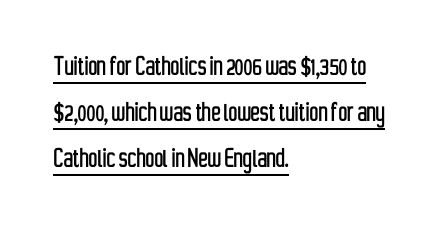
{"serif": "no", "italic": "no", "width": "condensed", "stroke_contrast": "low", "x_height": "medium", "monospaced": "no", "underline": "yes", "align": "left", "line_spacing": "normal", "line_spacing_ratio": 1.48, "letter_spacing": "normal", "letter_spacing_em": 0.0, "glyph_px": 31}
